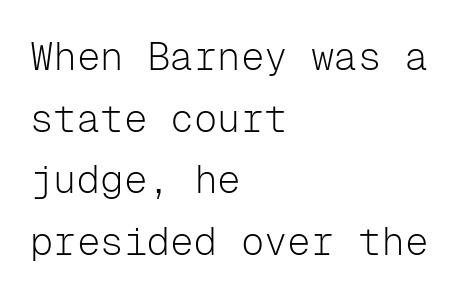
The image shows 39 px light sans-serif type, upright, monospaced; set left-aligned, normal line spacing (1.58x), normal letter spacing, not underlined; low stroke contrast and a medium x-height.
